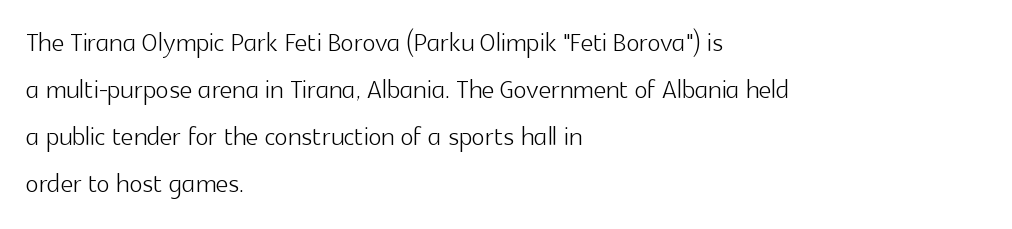
{"serif": "no", "italic": "no", "bold": "no", "weight": "light", "width": "normal", "x_height": "medium", "monospaced": "no", "underline": "no", "align": "left", "line_spacing": "normal", "line_spacing_ratio": 1.34, "letter_spacing": "normal", "letter_spacing_em": 0.0, "glyph_px": 35}
